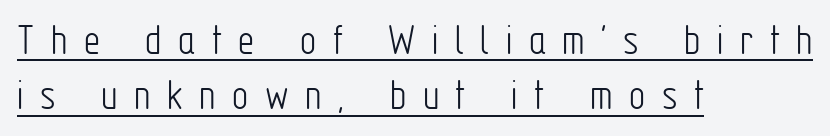
The rendering shows plain stroke endings on the letterforms — a sans-serif design. These lines are rendered in a variable-pitch font. The tracking jumps out immediately: characters are airy and widely separated. Caption: multi-line text, flush left, ragged right. This sample uses an upright cut, with every glyph sitting square on the baseline.
